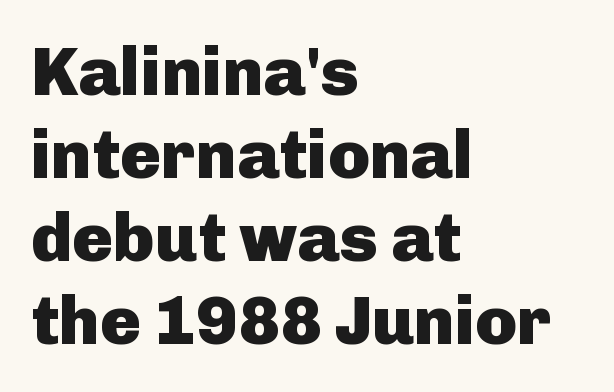
Q: Is the text bold? A: Yes.
Q: Is the text italic (slanted)? A: No, it is upright.
Q: Is the typeface a serif or a sans-serif typeface? A: Sans-serif.
Q: Is the text underlined? A: No.
Q: How is the paragraph aligned? A: Left-aligned.
Q: Is the spacing between letters normal or unusually wide? A: Normal.
Q: Width (condensed, normal, or wide)? A: Normal.
Q: Stroke contrast? A: Low.
Q: x-height? A: Medium.
Q: Monospaced? A: No.
